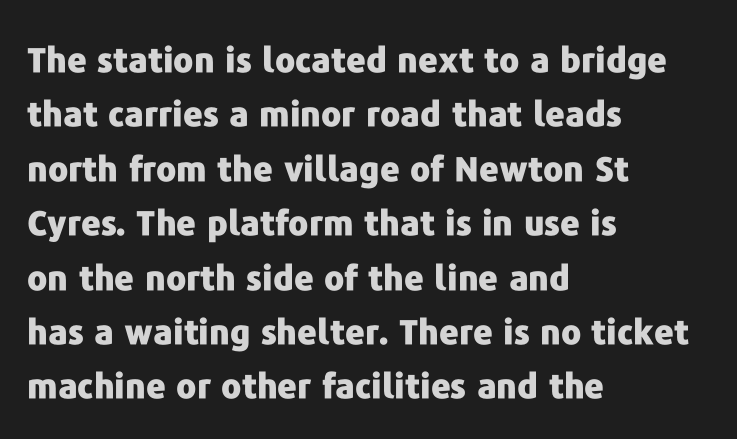
Q: Is the text bold? A: Yes.
Q: Is the text italic (slanted)? A: No, it is upright.
Q: Is the typeface a serif or a sans-serif typeface? A: Sans-serif.
Q: Is the text underlined? A: No.
Q: How is the paragraph aligned? A: Left-aligned.
Q: Is the spacing between letters normal or unusually wide? A: Normal.
Q: Is the spacing between lines tight, normal or loose? A: Normal.
Q: Width (condensed, normal, or wide)? A: Normal.
Q: Stroke contrast? A: Low.
Q: x-height? A: Medium.
Q: Monospaced? A: No.
